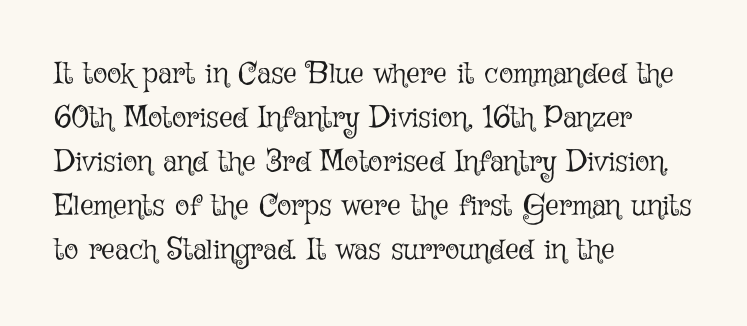
{"italic": "no", "bold": "no", "weight": "light", "width": "normal", "stroke_contrast": "low", "x_height": "medium", "monospaced": "no", "underline": "no", "align": "left", "line_spacing": "normal", "line_spacing_ratio": 1.47, "letter_spacing": "normal", "letter_spacing_em": 0.0, "glyph_px": 30}
